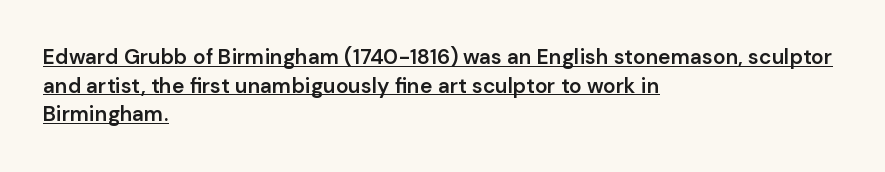
{"italic": "no", "bold": "semi", "underline": "yes", "align": "left", "line_spacing": "normal", "line_spacing_ratio": 1.36, "letter_spacing": "normal", "letter_spacing_em": 0.0, "glyph_px": 21}
